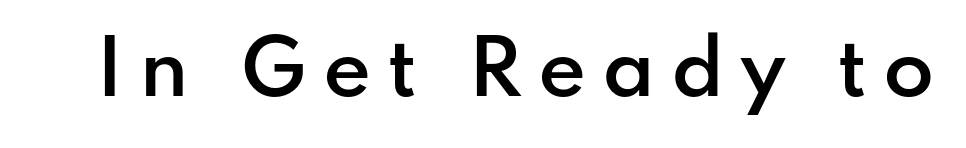
Q: Is the text bold? A: Semi-bold.
Q: Is the text italic (slanted)? A: No, it is upright.
Q: Is the typeface a serif or a sans-serif typeface? A: Sans-serif.
Q: Is the text underlined? A: No.
Q: Is the spacing between letters normal or unusually wide? A: Unusually wide.
Q: Width (condensed, normal, or wide)? A: Normal.
Q: Stroke contrast? A: Low.
Q: x-height? A: Small.
Q: Monospaced? A: No.
